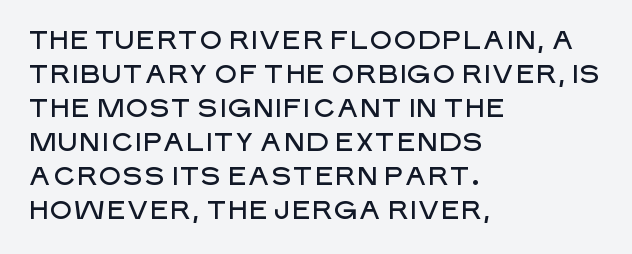
{"italic": "no", "underline": "no", "align": "left", "line_spacing": "normal", "line_spacing_ratio": 1.31, "letter_spacing": "normal", "letter_spacing_em": 0.0, "glyph_px": 26}
